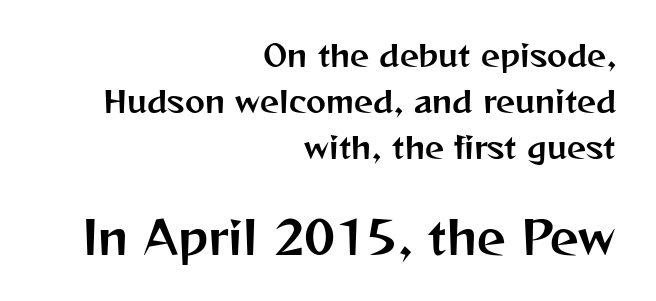
Q: Is the text italic (slanted)? A: No, it is upright.
Q: Is the typeface a serif or a sans-serif typeface? A: Sans-serif.
Q: Is the text underlined? A: No.
Q: How is the paragraph aligned? A: Right-aligned.
Q: Is the spacing between letters normal or unusually wide? A: Normal.
Q: Is the spacing between lines tight, normal or loose? A: Normal.
Q: Which block of text is set in a larger size, the first (top) or the second (bottom)? A: The second (bottom) one.
Q: Width (condensed, normal, or wide)? A: Normal.
Q: Stroke contrast? A: Medium.
Q: x-height? A: Medium.
Q: Monospaced? A: No.
